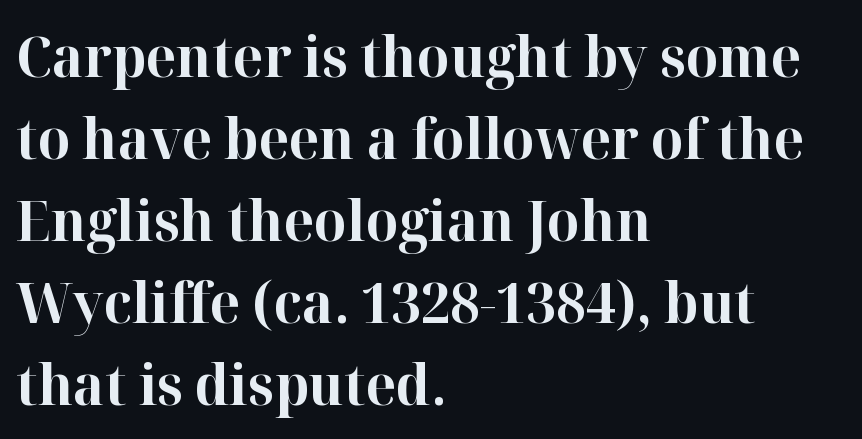
{"serif": "yes", "italic": "no", "bold": "yes", "weight": "bold", "width": "normal", "stroke_contrast": "high", "x_height": "medium", "monospaced": "no", "underline": "no", "align": "left", "line_spacing": "normal", "line_spacing_ratio": 1.44, "letter_spacing": "normal", "letter_spacing_em": 0.0, "glyph_px": 57}
